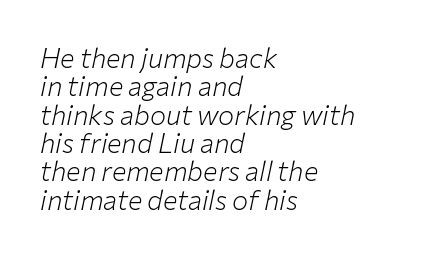
In CSS terms this would be text-align: left. The line-height multiplier appears low, near solid setting. How are the letters spaced? Ordinarily, with no added tracking. Has an underline been added? It has not. The weight tops out at a normal text grade. The specimen reads as italic at a glance.
